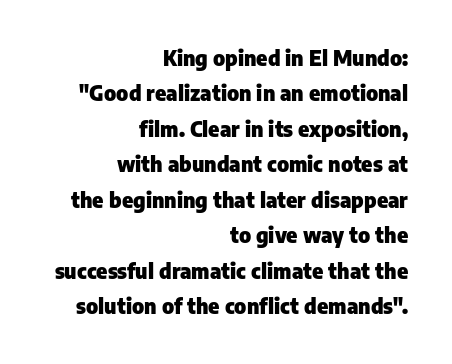
The image shows 21 px bold type, upright; set right-aligned, normal line spacing (1.69x), normal letter spacing, not underlined.
